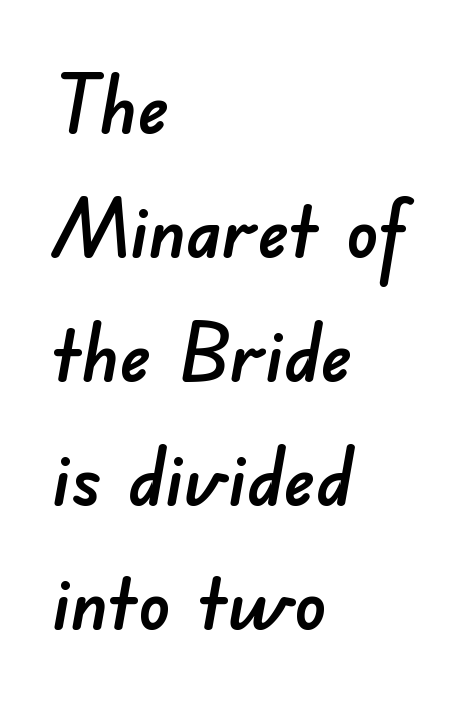
Q: Is the typeface a serif or a sans-serif typeface? A: Sans-serif.
Q: Is the text underlined? A: No.
Q: How is the paragraph aligned? A: Left-aligned.
Q: Is the spacing between letters normal or unusually wide? A: Normal.
Q: Is the spacing between lines tight, normal or loose? A: Normal.
Q: Width (condensed, normal, or wide)? A: Normal.
Q: Stroke contrast? A: Low.
Q: x-height? A: Small.
Q: Monospaced? A: No.
